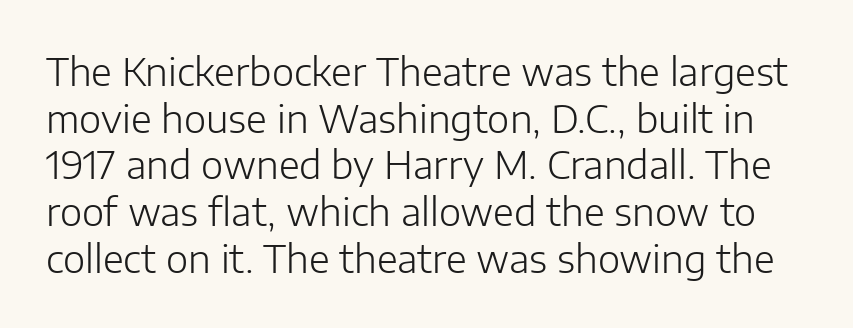
Q: Is the text bold? A: No.
Q: Is the text italic (slanted)? A: No, it is upright.
Q: Is the typeface a serif or a sans-serif typeface? A: Sans-serif.
Q: Is the text underlined? A: No.
Q: Is the spacing between letters normal or unusually wide? A: Normal.
Q: Width (condensed, normal, or wide)? A: Normal.
Q: Stroke contrast? A: Low.
Q: x-height? A: Medium.
Q: Monospaced? A: No.
